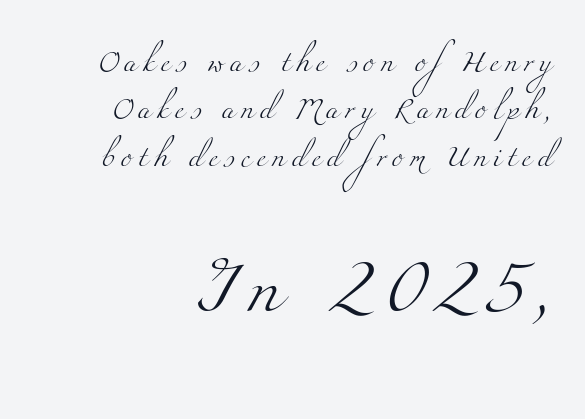
The image shows 53 px light, wide type; set loose line spacing (2.26x), unusually wide letter spacing (+0.29 em), not underlined; the second (bottom) block is 2.52x larger; medium stroke contrast and a small x-height.
